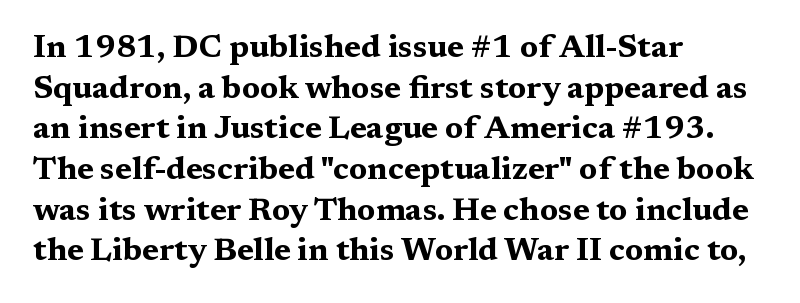
{"serif": "yes", "italic": "no", "bold": "yes", "weight": "bold", "width": "wide", "stroke_contrast": "medium", "x_height": "medium", "monospaced": "no", "underline": "no", "align": "left", "line_spacing": "normal", "line_spacing_ratio": 1.27, "letter_spacing": "normal", "letter_spacing_em": 0.0, "glyph_px": 32}
